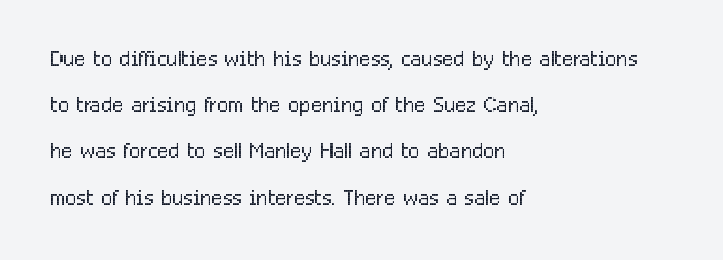
Q: Is the text bold? A: No.
Q: Is the text italic (slanted)? A: No, it is upright.
Q: Is the typeface a serif or a sans-serif typeface? A: Sans-serif.
Q: Is the text underlined? A: No.
Q: How is the paragraph aligned? A: Left-aligned.
Q: Is the spacing between letters normal or unusually wide? A: Normal.
Q: Is the spacing between lines tight, normal or loose? A: Normal.
Q: Width (condensed, normal, or wide)? A: Condensed.
Q: Stroke contrast? A: Low.
Q: x-height? A: Medium.
Q: Monospaced? A: No.
